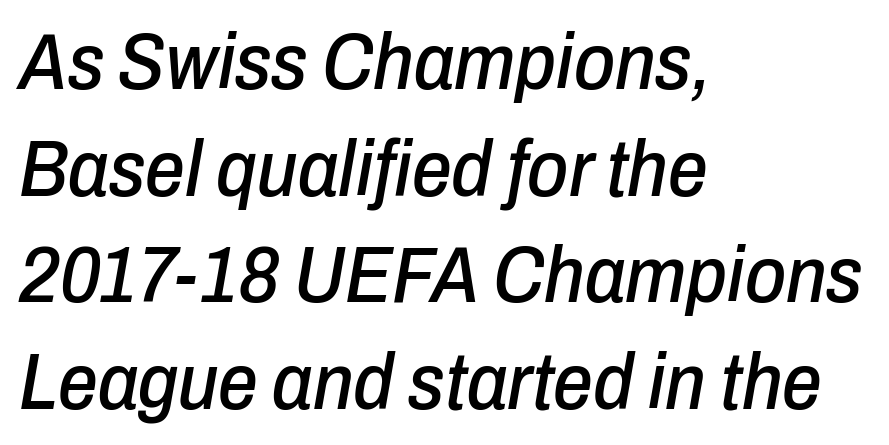
{"italic": "yes", "lean": "right", "slant_degrees": 10, "width": "condensed", "stroke_contrast": "low", "x_height": "medium", "monospaced": "no", "underline": "no", "align": "left", "line_spacing": "normal", "line_spacing_ratio": 1.35, "letter_spacing": "normal", "letter_spacing_em": 0.0, "glyph_px": 79}
